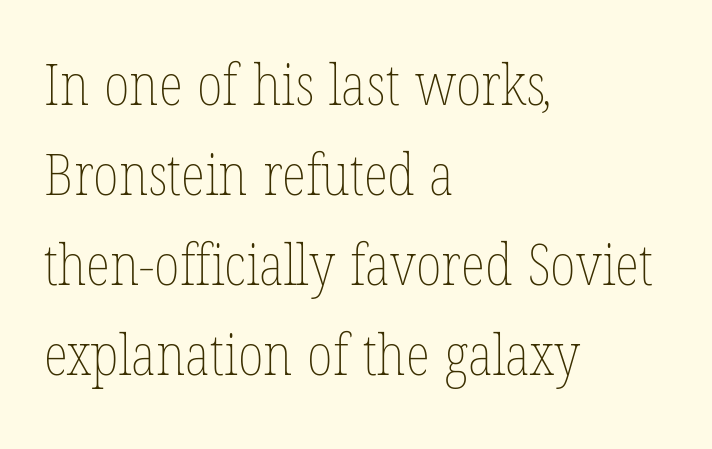
Vertical spacing — default. The type is set solid horizontally, with unmodified tracking. The strip under each line holds only bare page. A classic flush-left, rag-right setting is used for this passage. The face used here is proportionally spaced, like ordinary book or web type. Stem width sits at or under what a default text font uses.
